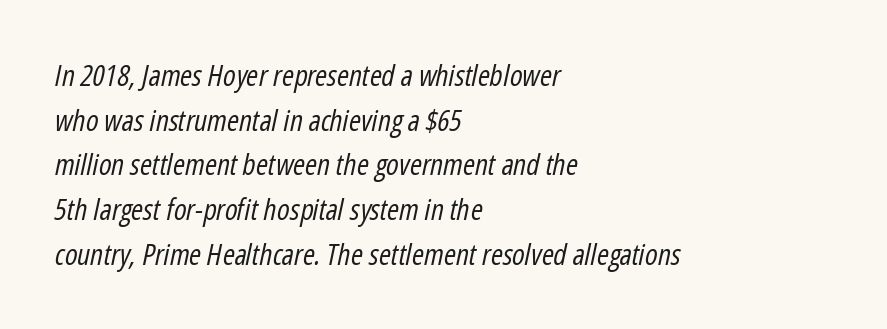
{"italic": "yes", "lean": "right", "slant_degrees": 12, "bold": "no", "weight": "regular", "width": "condensed", "stroke_contrast": "low", "x_height": "medium", "monospaced": "no", "underline": "no", "align": "left", "line_spacing": "normal", "line_spacing_ratio": 1.54, "letter_spacing": "normal", "letter_spacing_em": 0.0, "glyph_px": 29}
